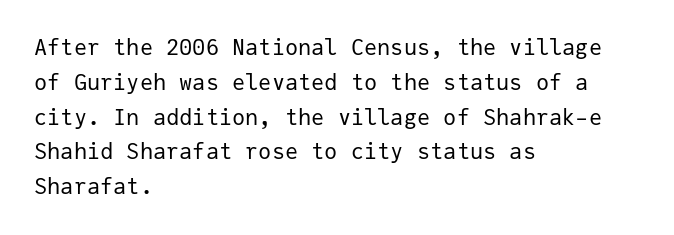
The image shows 22 px text type, upright; set left-aligned, normal line spacing (1.58x), normal letter spacing, not underlined.
